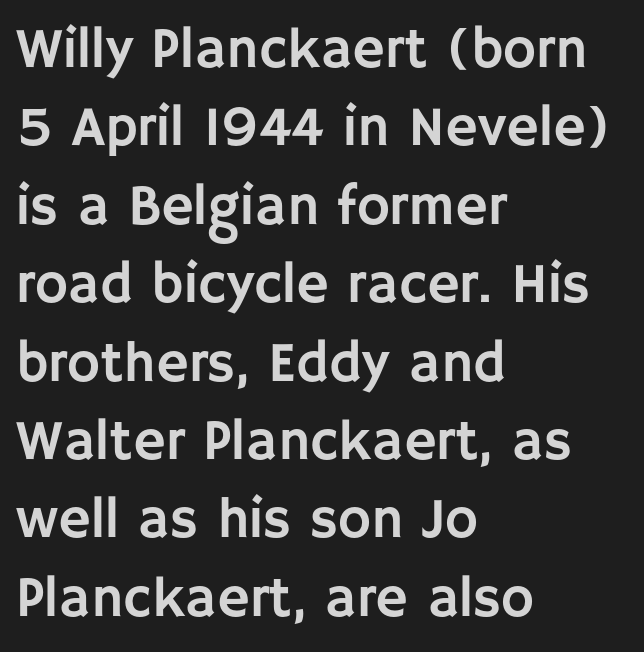
The image shows 56 px sans-serif type, upright; set left-aligned, normal line spacing (1.4x), normal letter spacing, not underlined; low stroke contrast and a large x-height.
